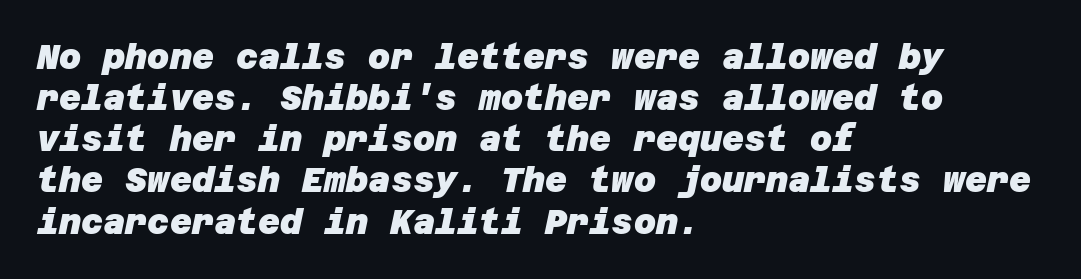
The image shows 34 px heavy sans-serif type; set left-aligned, line spacing 1.21x, normal letter spacing, not underlined; low stroke contrast and a large x-height.
